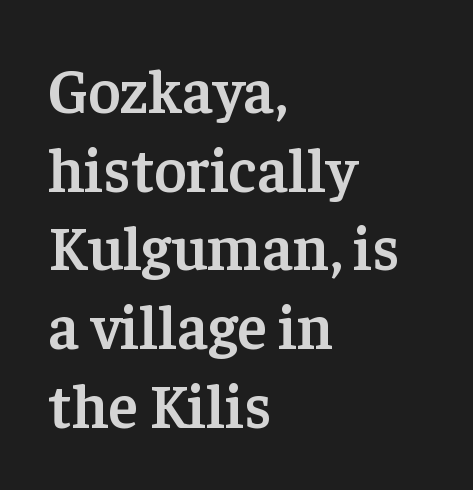
{"serif": "yes", "italic": "no", "bold": "semi", "weight": "semibold", "width": "normal", "stroke_contrast": "low", "x_height": "medium", "monospaced": "no", "underline": "no", "align": "left", "line_spacing": "normal", "line_spacing_ratio": 1.27, "letter_spacing": "normal", "letter_spacing_em": 0.0, "glyph_px": 62}
